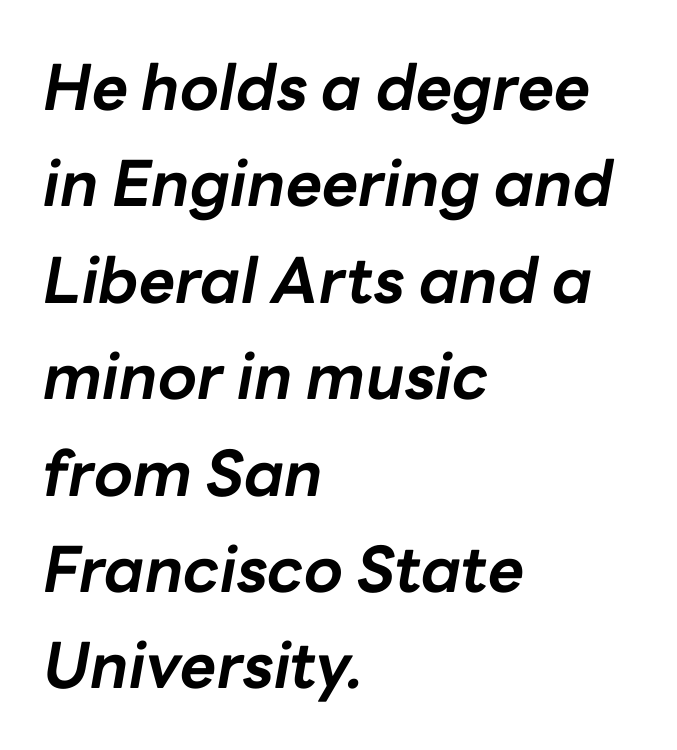
These lines are rendered in a variable-pitch font. Characters follow at the spacing the type designer built in. Regarding leading, the lines here are spaced in the standard way. Just letters on the line, the space beneath them empty. These lines carry a lot of weight — the face is fully bold. The ragged edge is on the right, which tells us the setting is flush left.
